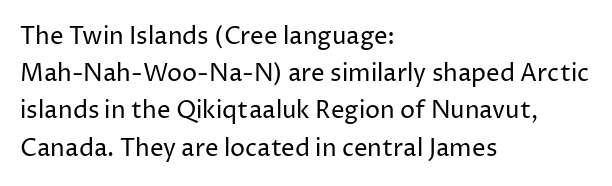
{"italic": "no", "bold": "no", "underline": "no", "align": "left", "line_spacing": "normal", "line_spacing_ratio": 1.55, "letter_spacing": "normal", "letter_spacing_em": 0.0, "glyph_px": 24}
